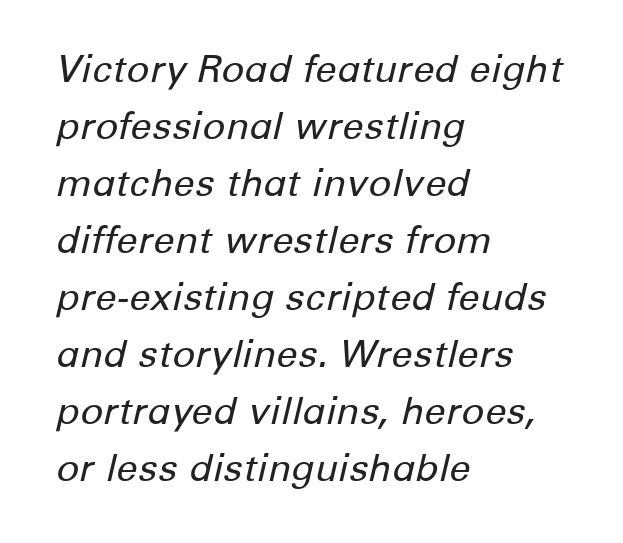
The strokes carry an ordinary text weight at most. A typesetter would call this proportional, since set widths differ per character. The specimen reads as italic at a glance. Students, observe: this is what conventionally led text looks like. A typesetter would call this zero additional tracking. These lines are set flush left with a ragged right edge.
